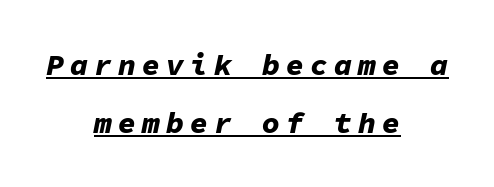
{"italic": "yes", "lean": "right", "slant_degrees": 11, "bold": "yes", "weight": "bold", "width": "normal", "stroke_contrast": "low", "x_height": "medium", "monospaced": "yes", "underline": "yes", "align": "center", "line_spacing": "loose", "line_spacing_ratio": 1.92, "letter_spacing": "wide", "letter_spacing_em": 0.2, "glyph_px": 30}
